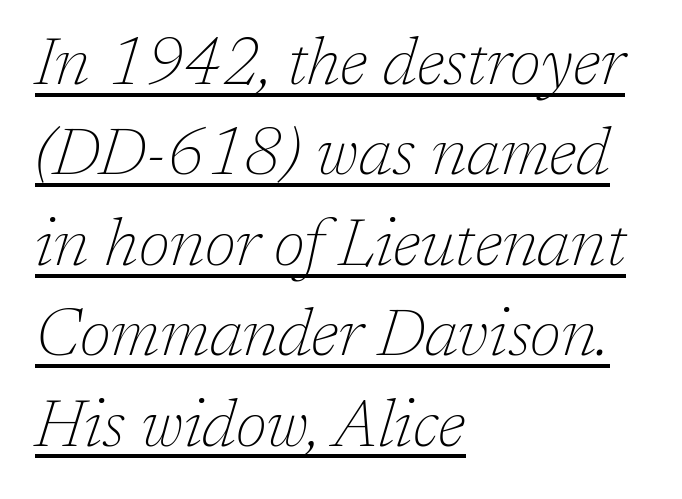
This sample uses a serif face. A typesetter would call this proportional, since set widths differ per character. A typesetter would mark this as italic. The rendering keeps characters at their native spacing.
